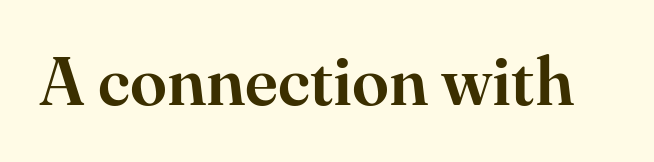
{"serif": "yes", "italic": "no", "width": "normal", "stroke_contrast": "high", "x_height": "small", "monospaced": "no", "underline": "no", "letter_spacing": "normal", "letter_spacing_em": 0.0, "glyph_px": 67}
